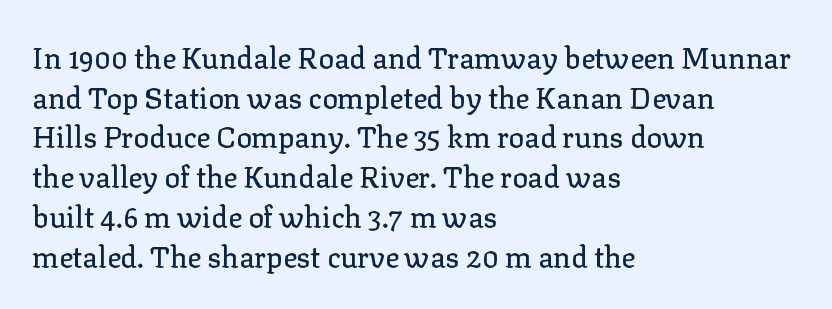
Q: Is the text italic (slanted)? A: No, it is upright.
Q: Is the typeface a serif or a sans-serif typeface? A: Serif.
Q: Is the text underlined? A: No.
Q: How is the paragraph aligned? A: Left-aligned.
Q: Is the spacing between letters normal or unusually wide? A: Normal.
Q: Is the spacing between lines tight, normal or loose? A: Normal.
Q: Width (condensed, normal, or wide)? A: Normal.
Q: Stroke contrast? A: Low.
Q: x-height? A: Medium.
Q: Monospaced? A: No.
